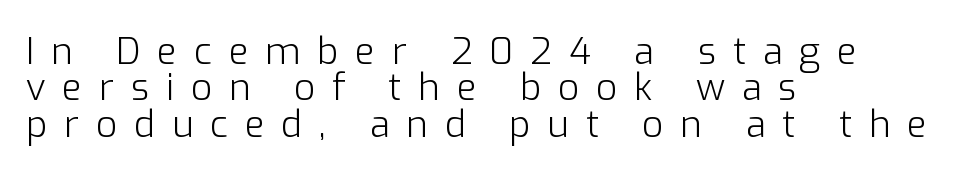
Q: Is the text bold? A: No.
Q: Is the text italic (slanted)? A: No, it is upright.
Q: Is the typeface a serif or a sans-serif typeface? A: Sans-serif.
Q: Is the text underlined? A: No.
Q: How is the paragraph aligned? A: Left-aligned.
Q: Is the spacing between letters normal or unusually wide? A: Unusually wide.
Q: Is the spacing between lines tight, normal or loose? A: Tight.
Q: Width (condensed, normal, or wide)? A: Normal.
Q: Stroke contrast? A: Low.
Q: x-height? A: Medium.
Q: Monospaced? A: No.
